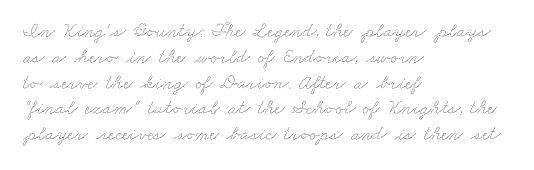
The lines are quadded left. Students, note that the glyphs here touch the page at normal intervals. The zone under the glyphs is completely vacant. The lines sit at an ordinary, default distance from one another.
